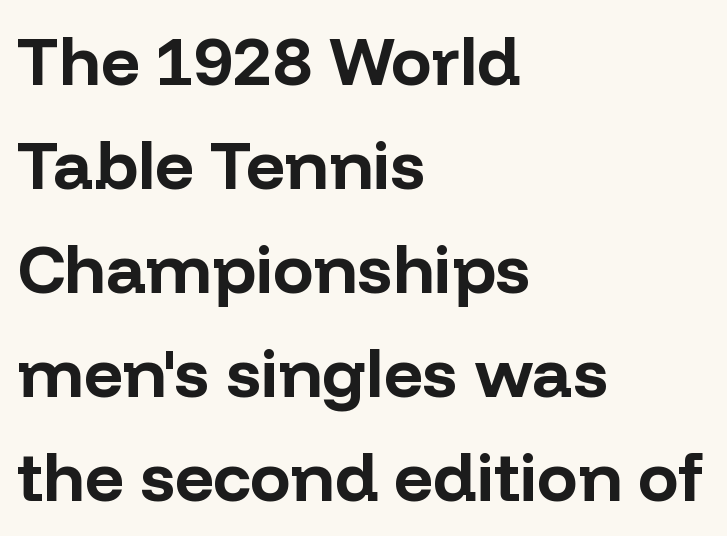
Nobody touched the tracking dial on this one. The line-height multiplier appears to be the usual default. These lines stack with their left ends in a neat column. I'd describe the lettering as bold — thick and assertive. Grotesque or geometric, the face here clearly has no serifs. When letters stand straight like this, we call the style roman or upright.
